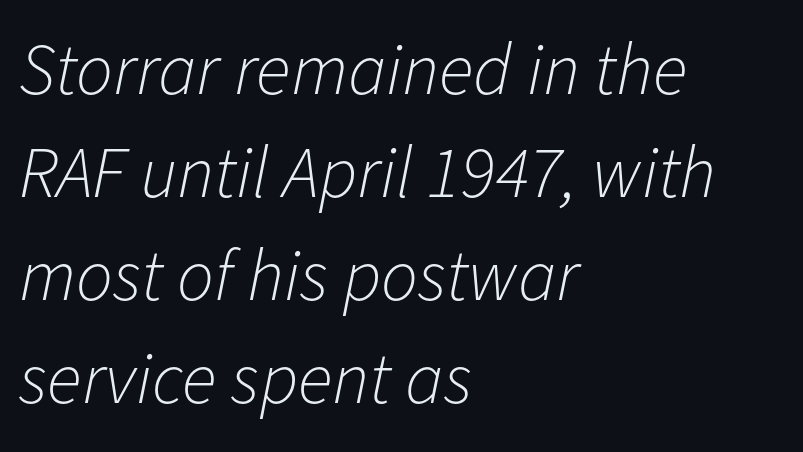
The image shows 73 px light type, italic (leaning right); set left-aligned, normal line spacing (1.41x), normal letter spacing, not underlined; low stroke contrast and a medium x-height.
